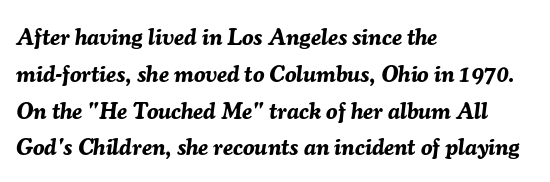
Q: Is the text bold? A: Yes.
Q: Is the text italic (slanted)? A: Yes, it leans right by about 7 degrees.
Q: Is the text underlined? A: No.
Q: How is the paragraph aligned? A: Left-aligned.
Q: Is the spacing between letters normal or unusually wide? A: Normal.
Q: Is the spacing between lines tight, normal or loose? A: Normal.
